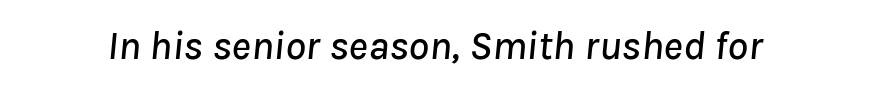
The image shows 41 px text type, italic (leaning right); set normal letter spacing, not underlined; low stroke contrast and a medium x-height.
